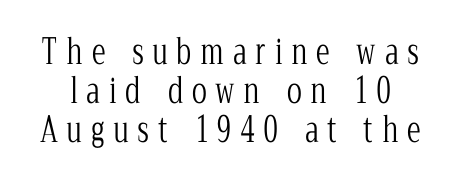
Q: Is the text bold? A: No.
Q: Is the text italic (slanted)? A: No, it is upright.
Q: Is the typeface a serif or a sans-serif typeface? A: Serif.
Q: Is the text underlined? A: No.
Q: Is the spacing between letters normal or unusually wide? A: Unusually wide.
Q: Is the spacing between lines tight, normal or loose? A: Tight.
Q: Width (condensed, normal, or wide)? A: Condensed.
Q: Stroke contrast? A: Low.
Q: x-height? A: Medium.
Q: Monospaced? A: No.
